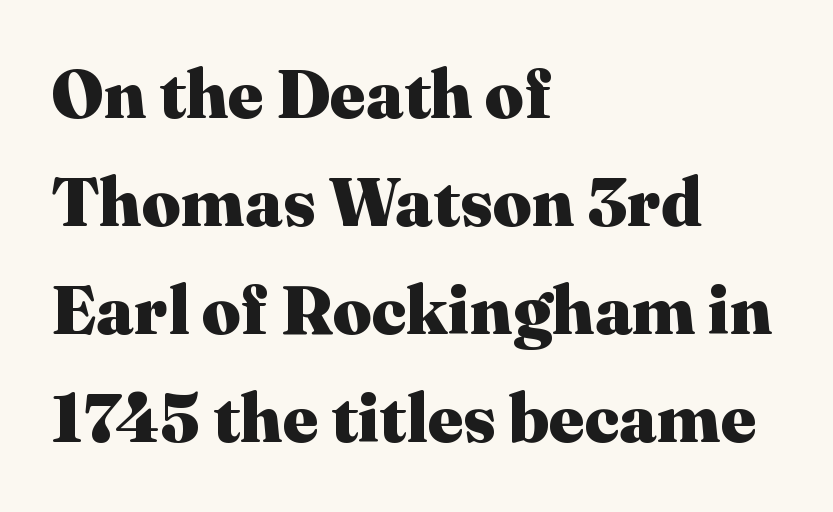
Q: Is the text bold? A: Yes.
Q: Is the text italic (slanted)? A: No, it is upright.
Q: Is the typeface a serif or a sans-serif typeface? A: Serif.
Q: Is the text underlined? A: No.
Q: How is the paragraph aligned? A: Left-aligned.
Q: Is the spacing between letters normal or unusually wide? A: Normal.
Q: Is the spacing between lines tight, normal or loose? A: Normal.
Q: Width (condensed, normal, or wide)? A: Normal.
Q: Stroke contrast? A: Medium.
Q: x-height? A: Medium.
Q: Monospaced? A: No.
